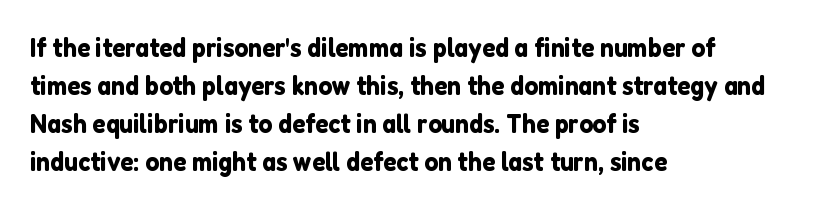
The image shows 27 px text type, upright; set left-aligned, normal line spacing (1.41x), normal letter spacing, not underlined.
